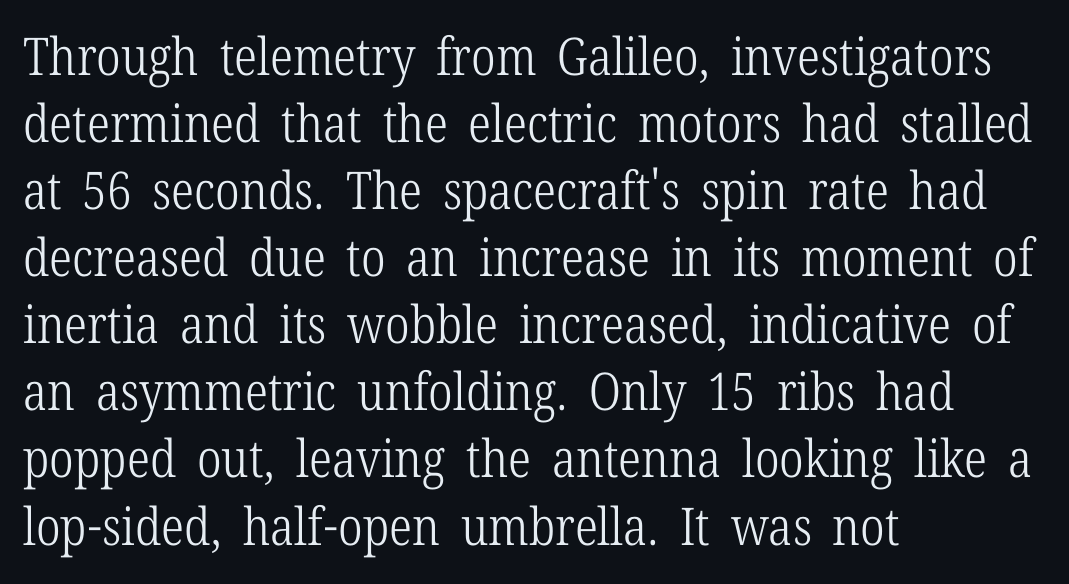
Q: Is the text bold? A: No.
Q: Is the text italic (slanted)? A: No, it is upright.
Q: Is the typeface a serif or a sans-serif typeface? A: Serif.
Q: Is the text underlined? A: No.
Q: How is the paragraph aligned? A: Left-aligned.
Q: Is the spacing between letters normal or unusually wide? A: Normal.
Q: Is the spacing between lines tight, normal or loose? A: Normal.
Q: Width (condensed, normal, or wide)? A: Condensed.
Q: Stroke contrast? A: Low.
Q: x-height? A: Medium.
Q: Monospaced? A: No.
